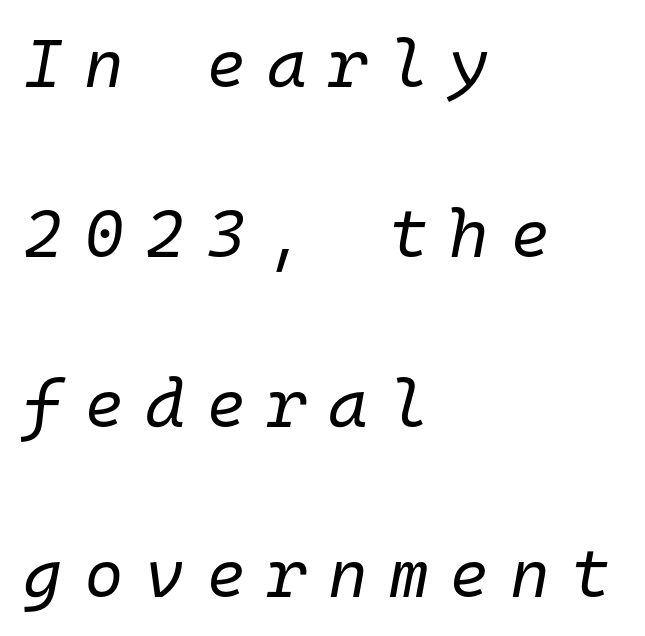
{"italic": "yes", "lean": "right", "slant_degrees": 10, "bold": "no", "weight": "regular", "width": "normal", "stroke_contrast": "low", "x_height": "medium", "monospaced": "yes", "underline": "no", "align": "left", "line_spacing": "loose", "line_spacing_ratio": 2.5, "letter_spacing": "wide", "letter_spacing_em": 0.31, "glyph_px": 68}
